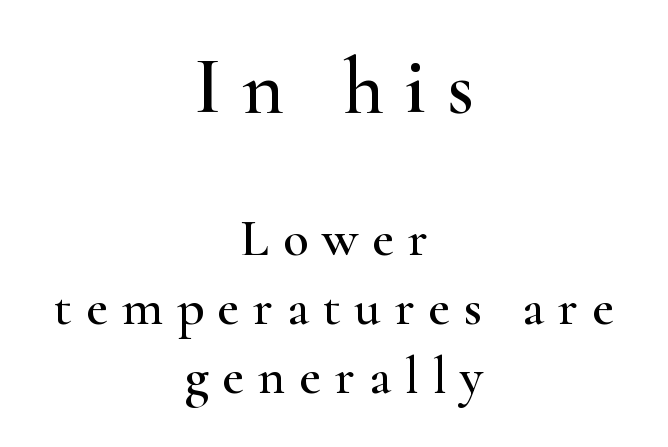
Q: Is the text italic (slanted)? A: No, it is upright.
Q: Is the typeface a serif or a sans-serif typeface? A: Serif.
Q: Is the text underlined? A: No.
Q: How is the paragraph aligned? A: Centered.
Q: Is the spacing between letters normal or unusually wide? A: Unusually wide.
Q: Is the spacing between lines tight, normal or loose? A: Normal.
Q: Which block of text is set in a larger size, the first (top) or the second (bottom)? A: The first (top) one.
Q: Width (condensed, normal, or wide)? A: Wide.
Q: Stroke contrast? A: High.
Q: x-height? A: Small.
Q: Monospaced? A: No.
